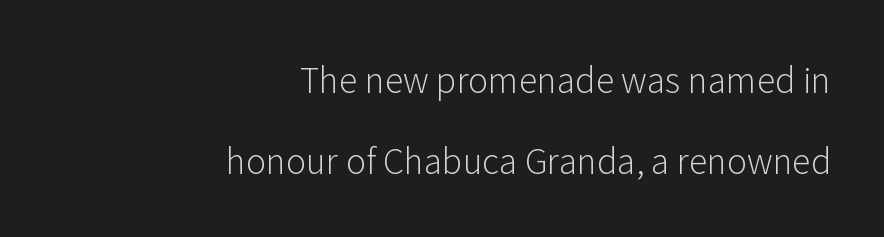
{"serif": "no", "italic": "no", "bold": "no", "weight": "light", "width": "normal", "stroke_contrast": "low", "x_height": "medium", "monospaced": "no", "underline": "no", "align": "right", "line_spacing": "loose", "line_spacing_ratio": 2.37, "letter_spacing": "normal", "letter_spacing_em": 0.0, "glyph_px": 34}
